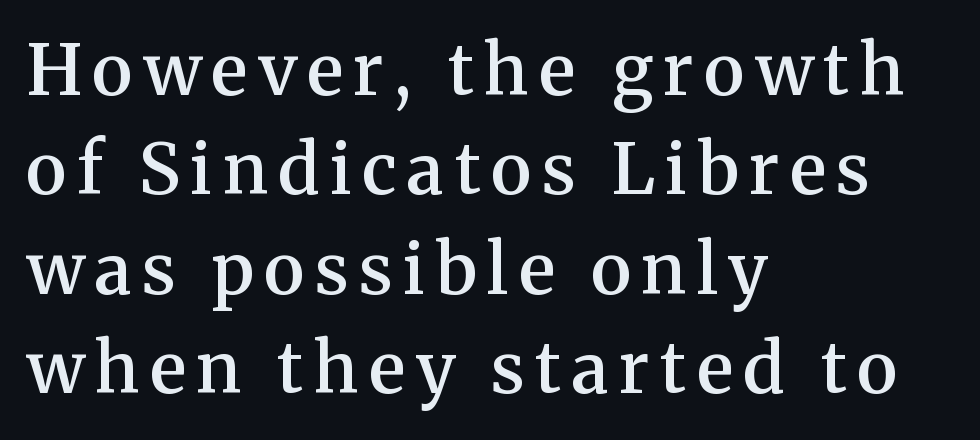
Does the lettering tilt? It doesn't — this is upright. Are there feet on the stems? There are — it's a serif. These lines are set flush left with a ragged right edge. The vertical gap from one line to the next is medium. Varying glyph widths throughout — classic text-font behaviour. Weight check: semibold — heavier than regular, not quite bold.
